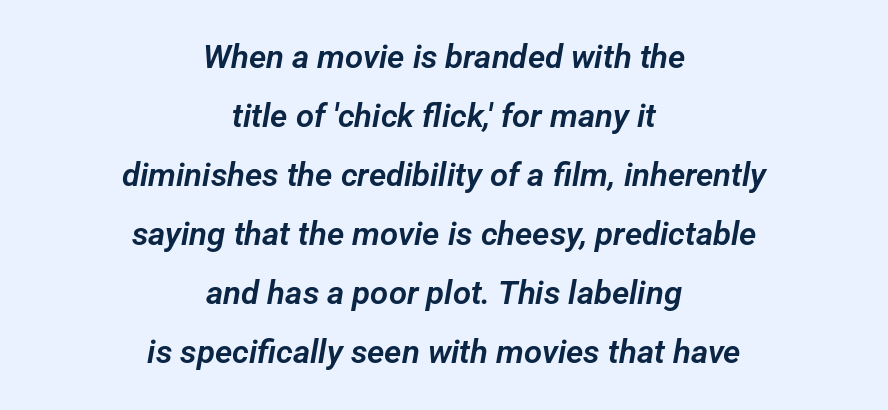
Horizontally, the lines are justified to the midpoint only. The strip under each line holds only bare page. Words appear dense and cohesive because spacing is normal. Observe the absence of serifs on each vertical stroke in this sample.
